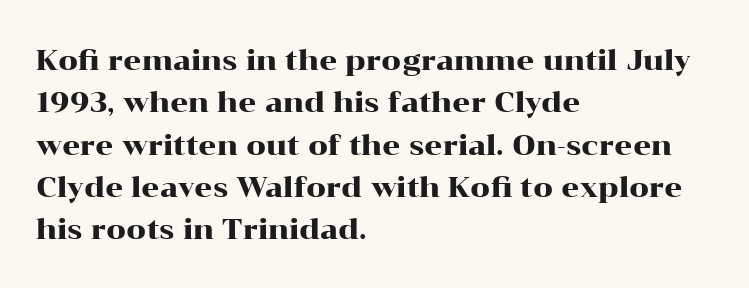
{"serif": "yes", "italic": "no", "width": "wide", "stroke_contrast": "high", "x_height": "medium", "monospaced": "no", "underline": "no", "align": "left", "line_spacing": "normal", "line_spacing_ratio": 1.51, "letter_spacing": "normal", "letter_spacing_em": 0.0, "glyph_px": 28}
